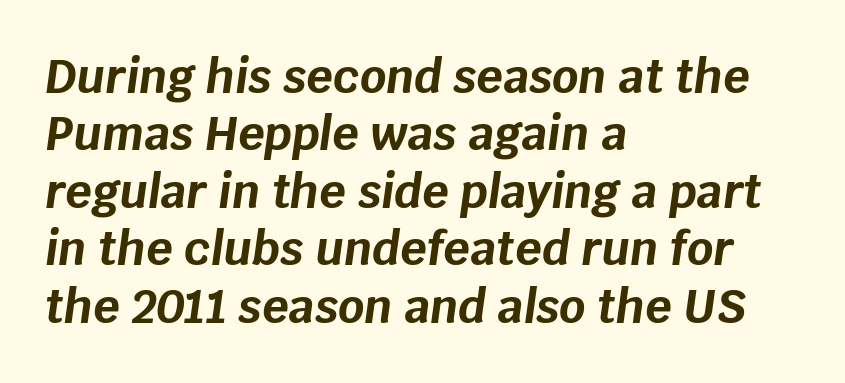
The image shows 46 px bold type, italic (leaning right); set left-aligned, normal line spacing (1.25x), normal letter spacing, not underlined; low stroke contrast and a large x-height.
